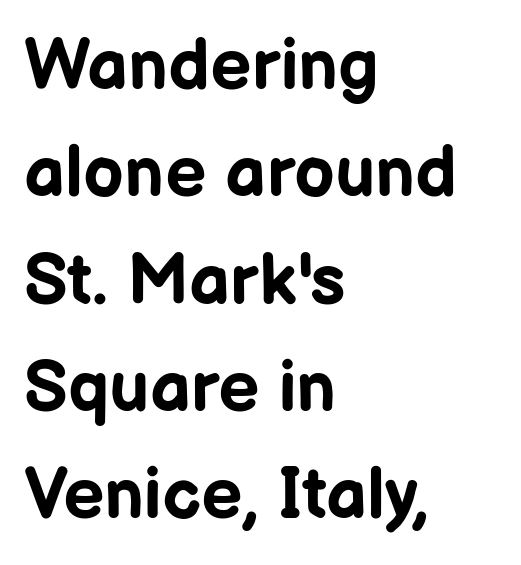
{"serif": "no", "italic": "no", "bold": "yes", "weight": "bold", "width": "normal", "stroke_contrast": "low", "x_height": "medium", "monospaced": "no", "underline": "no", "align": "left", "line_spacing": "normal", "line_spacing_ratio": 1.49, "letter_spacing": "normal", "letter_spacing_em": 0.0, "glyph_px": 72}
